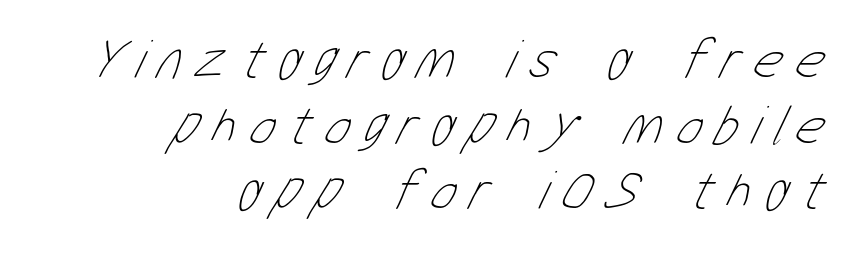
{"bold": "no", "weight": "thin", "width": "condensed", "stroke_contrast": "low", "x_height": "medium", "monospaced": "no", "underline": "no", "align": "right", "line_spacing_ratio": 1.17, "letter_spacing": "wide", "letter_spacing_em": 0.24, "glyph_px": 56}
